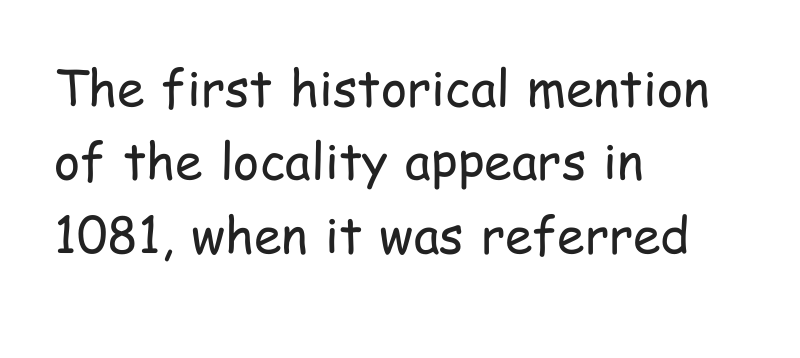
This sample has the flowing, uneven cadence of proportional lettering. Weight: in the light-to-regular range. Italic? Not at all — the glyphs are vertical. Regarding serifs, this sample does without them. Teacher's note: observe the even left margin — that is flush-left alignment. Whoever set this chose a conventional vertical rhythm.
